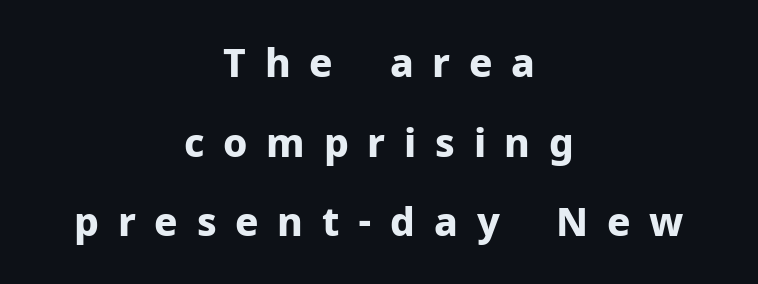
Words appear elongated and porous because spacing is wide. Nothing sits at the stroke ends, so this counts as sans-serif. The line-height multiplier appears high, well above default. Do the characters align in a grid? No, the font is proportional.
